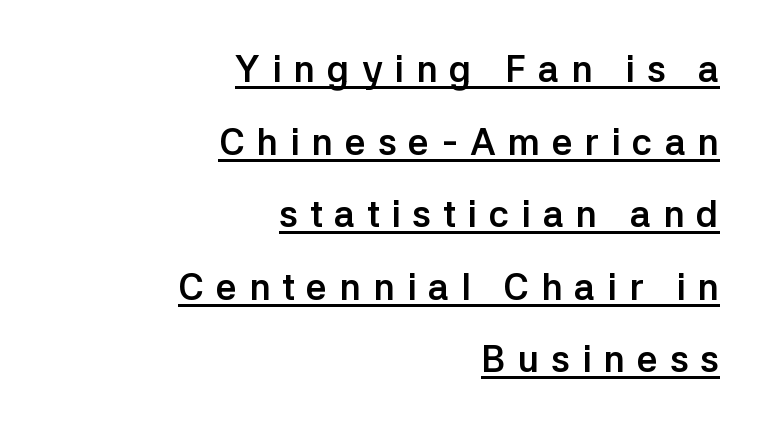
{"serif": "no", "italic": "no", "bold": "yes", "weight": "semibold", "width": "normal", "stroke_contrast": "low", "x_height": "medium", "monospaced": "no", "underline": "yes", "align": "right", "line_spacing": "loose", "line_spacing_ratio": 1.96, "letter_spacing": "wide", "letter_spacing_em": 0.32, "glyph_px": 37}
